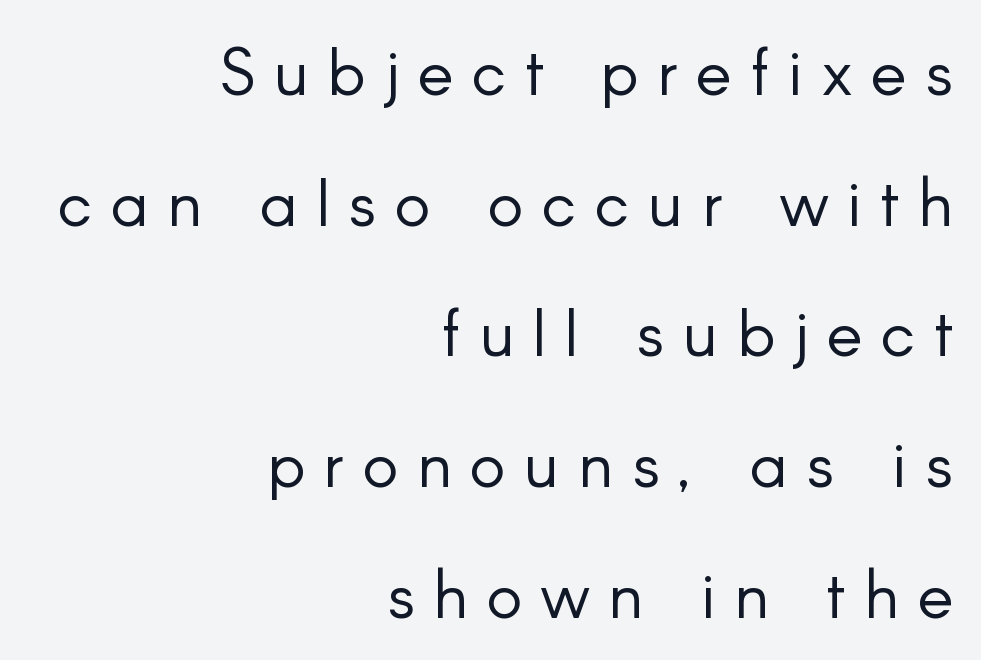
The image shows 67 px light sans-serif type, upright; set right-aligned, loose line spacing (1.95x), unusually wide letter spacing (+0.28 em), not underlined; low stroke contrast and a small x-height.
